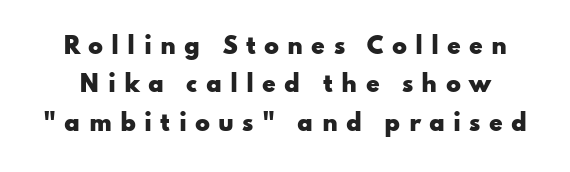
The image shows 22 px bold type, upright; set line spacing 1.74x, unusually wide letter spacing (+0.37 em), not underlined.
